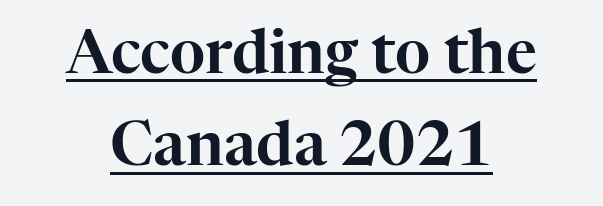
Q: Is the text italic (slanted)? A: No, it is upright.
Q: Is the typeface a serif or a sans-serif typeface? A: Serif.
Q: Is the text underlined? A: Yes.
Q: Is the spacing between letters normal or unusually wide? A: Normal.
Q: Is the spacing between lines tight, normal or loose? A: Normal.
Q: Width (condensed, normal, or wide)? A: Normal.
Q: Stroke contrast? A: High.
Q: x-height? A: Medium.
Q: Monospaced? A: No.
